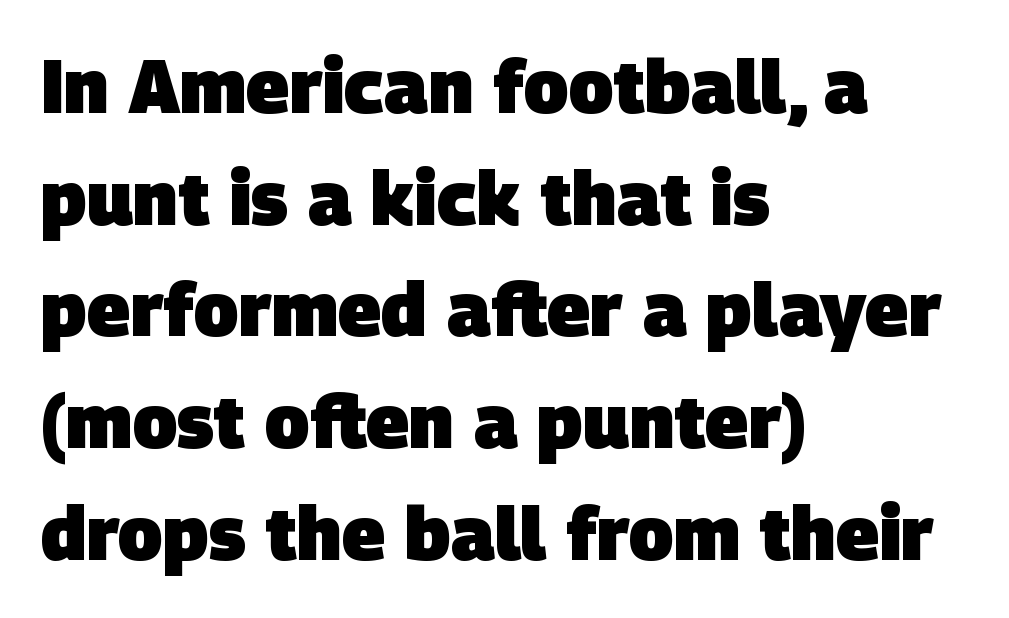
Q: Is the text bold? A: Yes.
Q: Is the typeface a serif or a sans-serif typeface? A: Sans-serif.
Q: Is the text underlined? A: No.
Q: How is the paragraph aligned? A: Left-aligned.
Q: Is the spacing between letters normal or unusually wide? A: Normal.
Q: Is the spacing between lines tight, normal or loose? A: Normal.
Q: Width (condensed, normal, or wide)? A: Normal.
Q: Stroke contrast? A: Low.
Q: x-height? A: Large.
Q: Monospaced? A: No.
